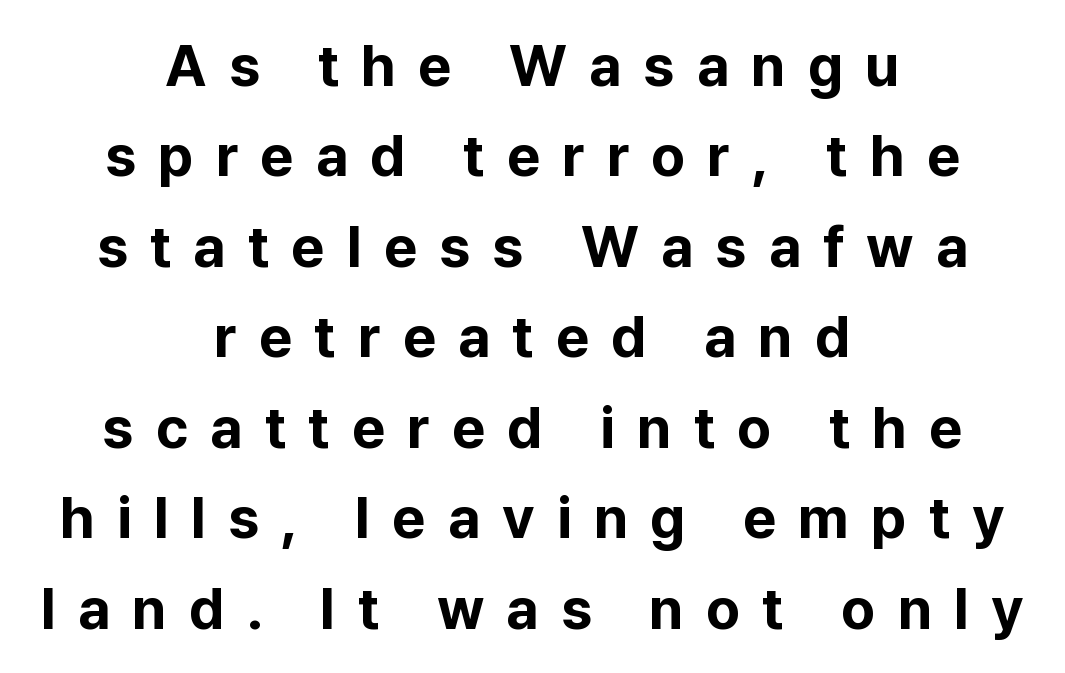
The image shows 58 px bold sans-serif type, upright; set centered, normal line spacing (1.56x), unusually wide letter spacing (+0.38 em), not underlined; low stroke contrast and a medium x-height.
